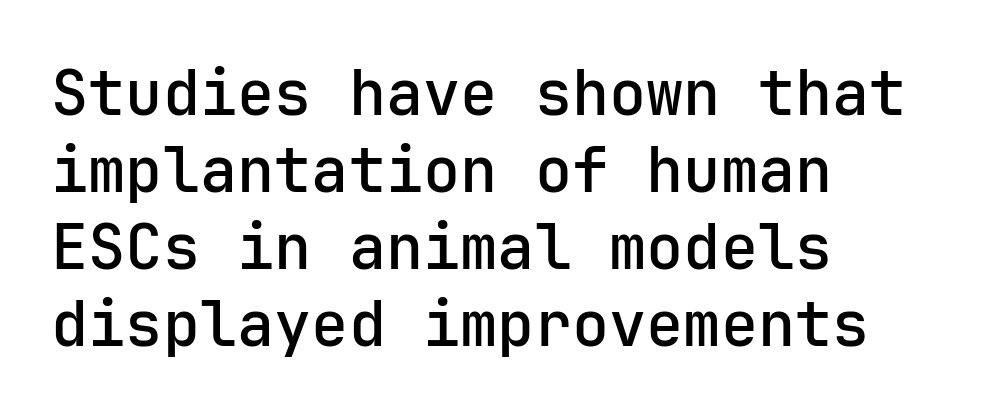
The font is running at a semibold setting, under full bold. Nope, no serifs anywhere on these letters. Italic: no, the glyphs are upright roman. Spacing between characters is what you'd get straight out of the box. Plain, unruled lines of type.
